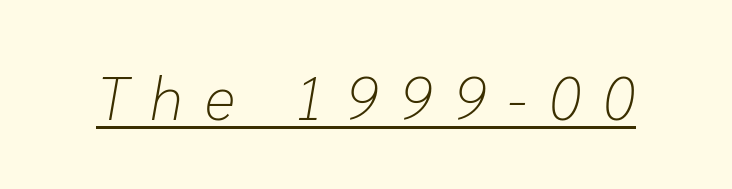
{"italic": "yes", "lean": "right", "slant_degrees": 10, "bold": "no", "weight": "light", "width": "normal", "stroke_contrast": "low", "x_height": "medium", "monospaced": "no", "underline": "yes", "letter_spacing": "wide", "letter_spacing_em": 0.36, "glyph_px": 60}
